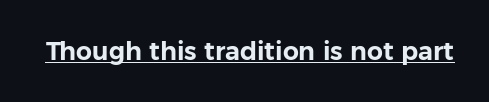
You can tell it's not italic because the verticals are truly vertical. Honestly, the letter spacing is just normal — you wouldn't notice it. Students, observe the line beneath the letters — that is underlining.
